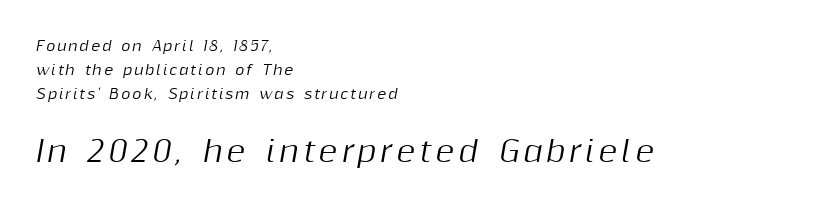
Leftover space on each line is placed entirely after the last word. Character widths vary here, with narrow letters taking less room than wide ones. Descender tails drop into unmarked territory. Notice how the stems are inclined rather than vertical — that's the hallmark of italics.
